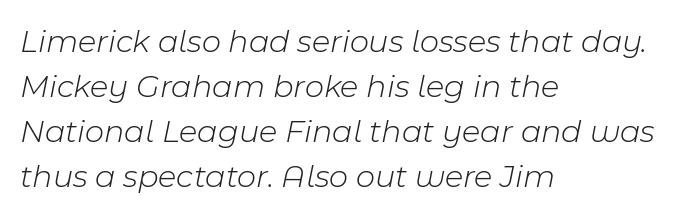
{"italic": "yes", "lean": "right", "slant_degrees": 11, "bold": "no", "weight": "light", "width": "normal", "stroke_contrast": "low", "x_height": "medium", "monospaced": "no", "underline": "no", "align": "left", "line_spacing": "normal", "line_spacing_ratio": 1.36, "letter_spacing": "normal", "letter_spacing_em": 0.0, "glyph_px": 33}
